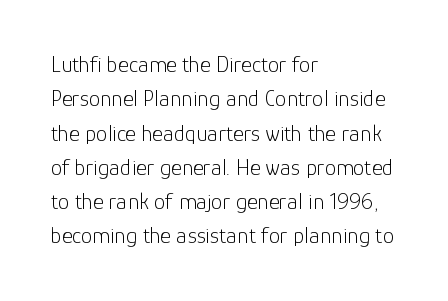
{"italic": "no", "bold": "no", "underline": "no", "align": "left", "line_spacing": "normal", "line_spacing_ratio": 1.49, "letter_spacing": "normal", "letter_spacing_em": 0.0, "glyph_px": 23}
